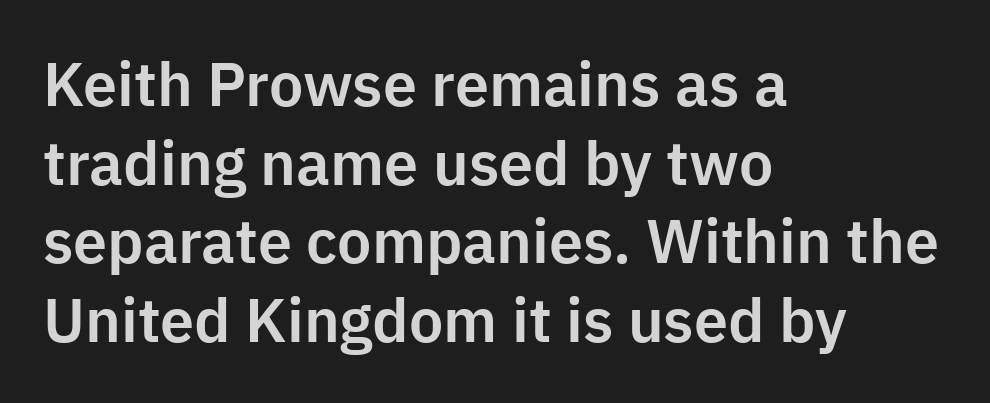
{"serif": "no", "italic": "no", "width": "normal", "stroke_contrast": "low", "x_height": "medium", "monospaced": "no", "underline": "no", "align": "left", "line_spacing": "normal", "line_spacing_ratio": 1.29, "letter_spacing": "normal", "letter_spacing_em": 0.0, "glyph_px": 61}
